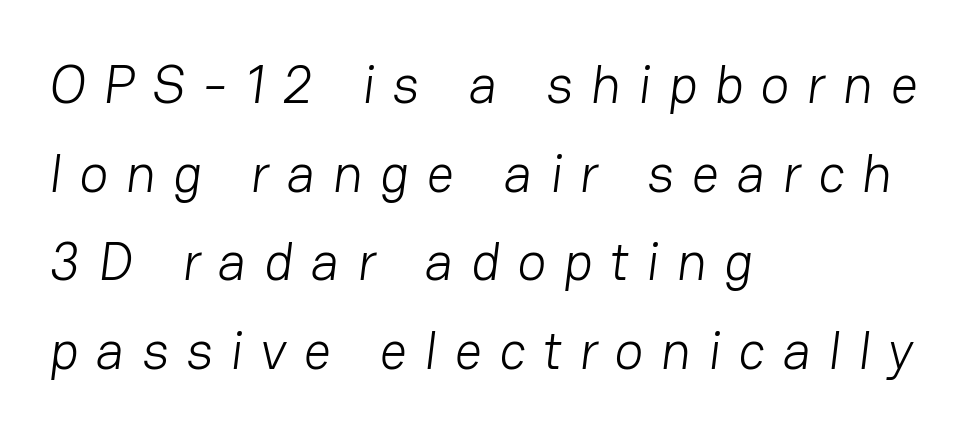
The image shows 54 px light sans-serif type; set left-aligned, normal line spacing (1.64x), unusually wide letter spacing (+0.32 em), not underlined; low stroke contrast and a medium x-height.
